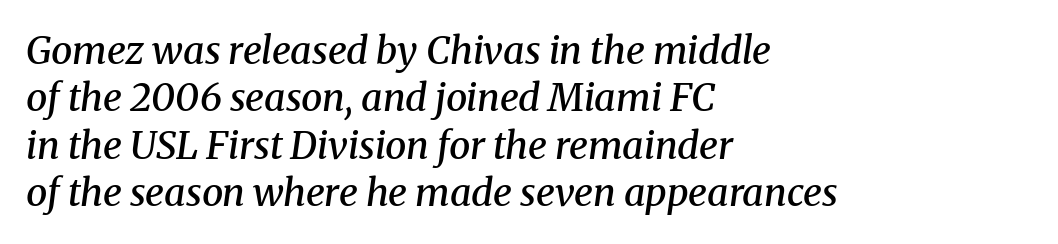
The image shows 38 px semibold serif type, italic (leaning right); set left-aligned, normal line spacing (1.25x), normal letter spacing, not underlined; medium stroke contrast and a medium x-height.
